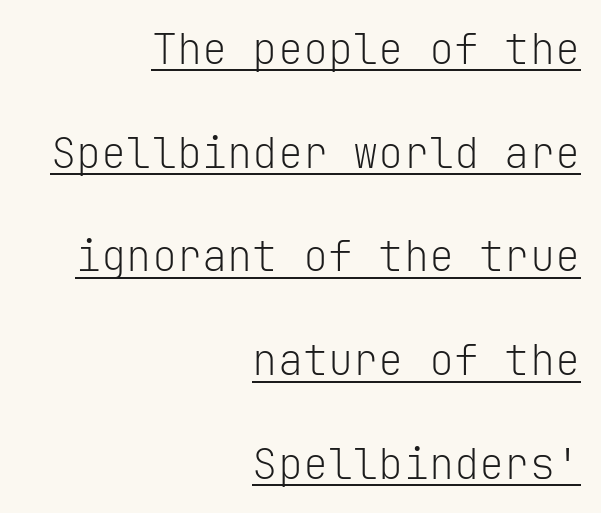
Does the lettering tilt? It doesn't — this is upright. The rendering anchors every line to the right-hand side. Letter spacing: default. Leading is clearly above the norm, producing a sparse column.
